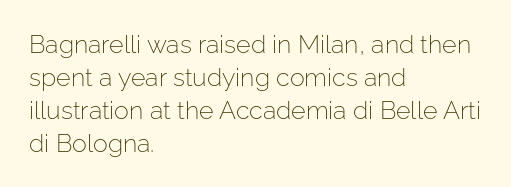
{"italic": "no", "bold": "no", "underline": "no", "align": "left", "line_spacing": "normal", "line_spacing_ratio": 1.32, "letter_spacing": "normal", "letter_spacing_em": 0.0, "glyph_px": 25}
